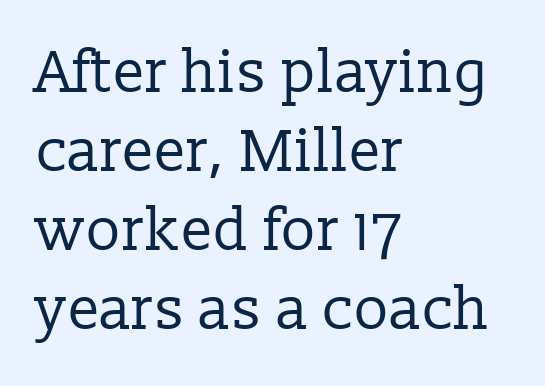
One-word summary of the alignment: left. Rule under the text: the space is simply empty. Examine the stroke ends and you'll spot serifs. The rendering keeps characters at their native spacing. Stroke mass is kept to a normal reading level or below. A normal amount of white space separates one row of letters from the next.
